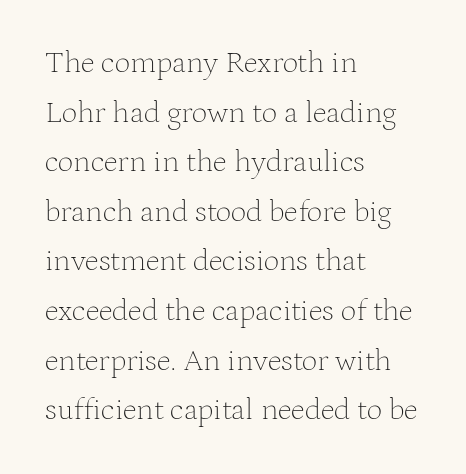
Type style note: has serifs. Proportional: the letters do not fall into vertical columns. The lines are quadded left. What's the leading like? Ordinary, nothing unusual. What stands out about the letter spacing? Nothing — it is the standard amount.
